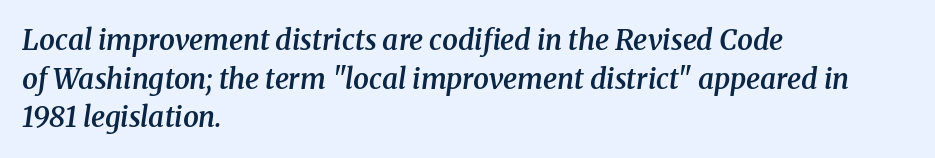
{"serif": "yes", "italic": "yes", "lean": "right", "slant_degrees": 8, "bold": "semi", "weight": "semibold", "width": "normal", "stroke_contrast": "medium", "x_height": "medium", "monospaced": "no", "underline": "no", "align": "left", "line_spacing": "normal", "line_spacing_ratio": 1.38, "letter_spacing": "normal", "letter_spacing_em": 0.0, "glyph_px": 28}
